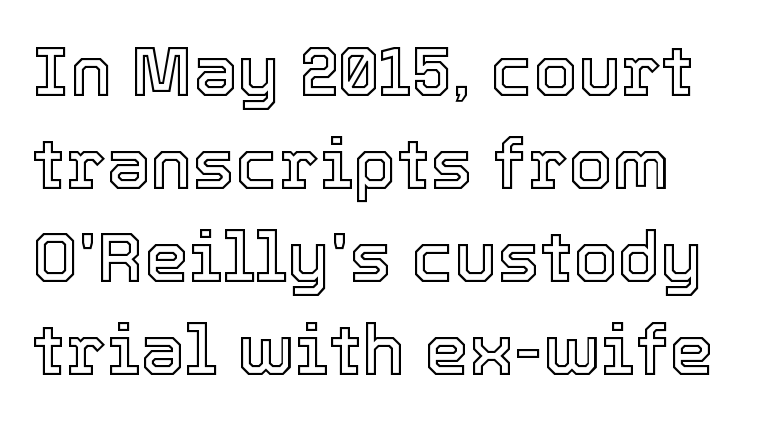
Q: Is the text italic (slanted)? A: No, it is upright.
Q: Is the text underlined? A: No.
Q: How is the paragraph aligned? A: Left-aligned.
Q: Is the spacing between letters normal or unusually wide? A: Normal.
Q: Is the spacing between lines tight, normal or loose? A: Normal.
Q: Width (condensed, normal, or wide)? A: Normal.
Q: x-height? A: Medium.
Q: Monospaced? A: No.
